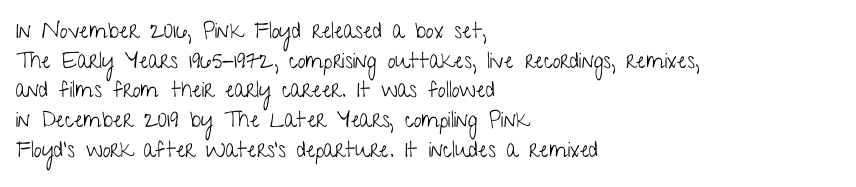
The image shows 22 px text type, upright; set left-aligned, normal line spacing (1.35x), normal letter spacing, not underlined.
